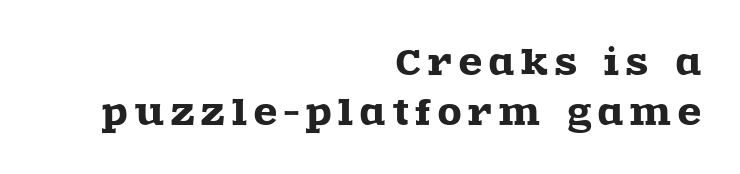
Horizontally, the lines are justified to the trailing edge only. Tracking here is generous; glyphs stand well apart from one another. Just letters on the line, the space beneath them empty. This block has exactly the height ordinary leading produces.
